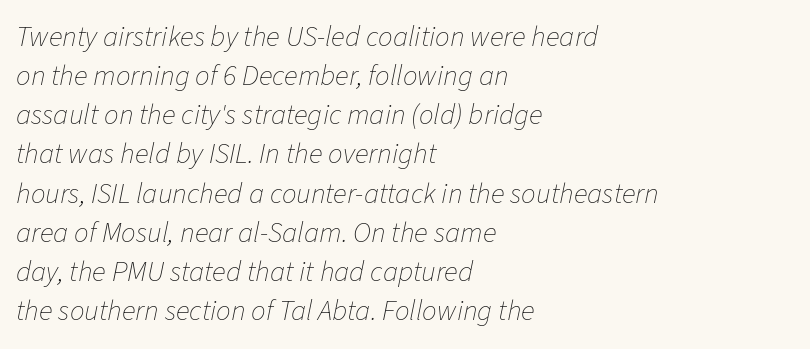
The image shows 29 px thin type, italic (leaning right); set left-aligned, normal line spacing (1.35x), normal letter spacing, not underlined; low stroke contrast and a medium x-height.
